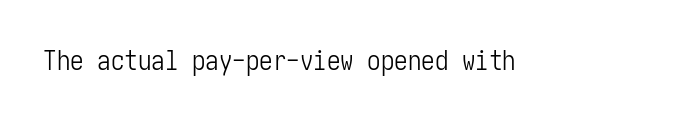
Has an underline been added? It has not. The type is set solid horizontally, with unmodified tracking. The characters are drawn with everyday or finer stroke widths. Every character sits straight up, as roman type does.
